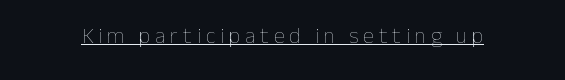
Weight: regular or lighter. Decoration check: the copy is underlined. The lettering stays uniformly vertical, giving the passage a roman look. A typesetter would call this heavily tracked-out type.
